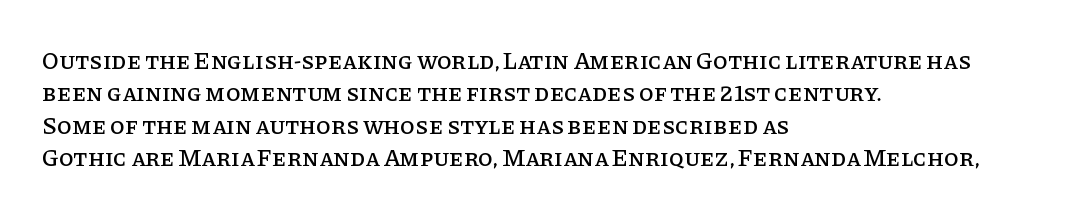
Q: Is the text italic (slanted)? A: No, it is upright.
Q: Is the text underlined? A: No.
Q: How is the paragraph aligned? A: Left-aligned.
Q: Is the spacing between letters normal or unusually wide? A: Normal.
Q: Is the spacing between lines tight, normal or loose? A: Normal.
